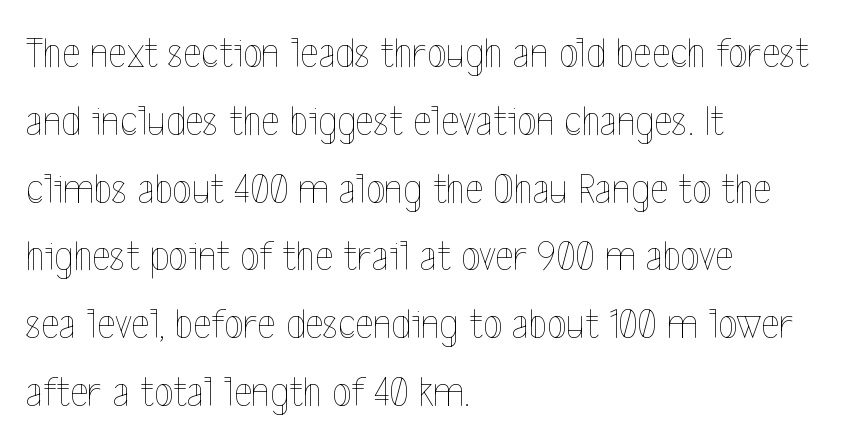
Heft: none added — not bold. One-word summary of the alignment: left. Lines of text with bare space underneath. The axis of the letterforms is exactly vertical. How would I describe the line gaps? Plain and ordinary.
